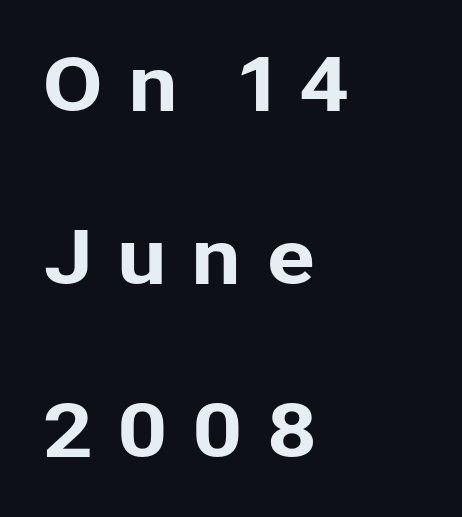
{"serif": "no", "italic": "no", "width": "normal", "stroke_contrast": "low", "x_height": "medium", "monospaced": "no", "underline": "no", "align": "left", "line_spacing": "loose", "line_spacing_ratio": 2.37, "letter_spacing": "wide", "letter_spacing_em": 0.33, "glyph_px": 73}
